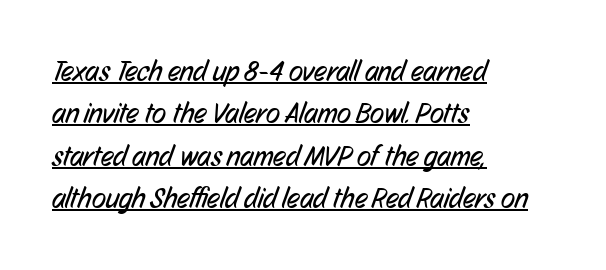
Q: Is the text bold? A: No.
Q: Is the typeface a serif or a sans-serif typeface? A: Sans-serif.
Q: Is the text underlined? A: Yes.
Q: How is the paragraph aligned? A: Left-aligned.
Q: Is the spacing between letters normal or unusually wide? A: Normal.
Q: Is the spacing between lines tight, normal or loose? A: Normal.
Q: Width (condensed, normal, or wide)? A: Condensed.
Q: Stroke contrast? A: Low.
Q: x-height? A: Medium.
Q: Monospaced? A: No.
